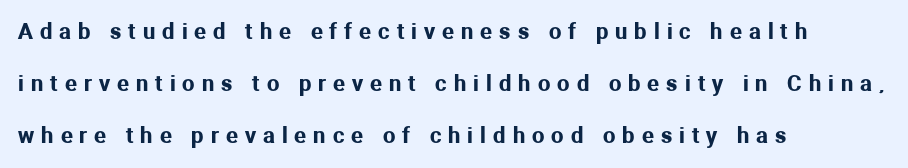
Type without underlining. Spacing between characters has been opened up far beyond the box default. The lines in this sample share a left origin and differ only in where they stop. The passage shown stacks its lines with a broad gap. This is roman type, the default non-slanted kind.
